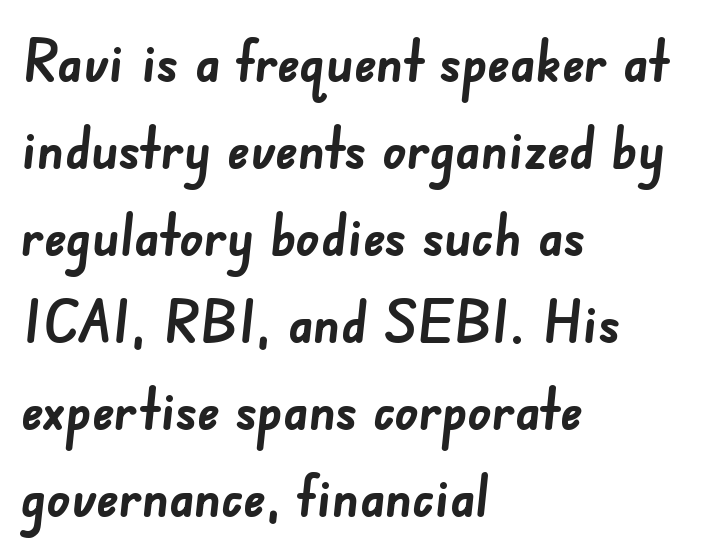
The image shows 58 px semibold sans-serif type; set left-aligned, normal line spacing (1.5x), normal letter spacing, not underlined; low stroke contrast and a small x-height.
